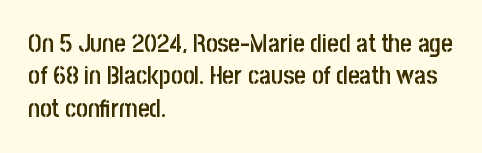
The type is set solid horizontally, with unmodified tracking. Check the space under the baseline: it is left empty. In terms of weight, the rendering is demibold, just under bold. This is the regular roman posture of the typeface.
